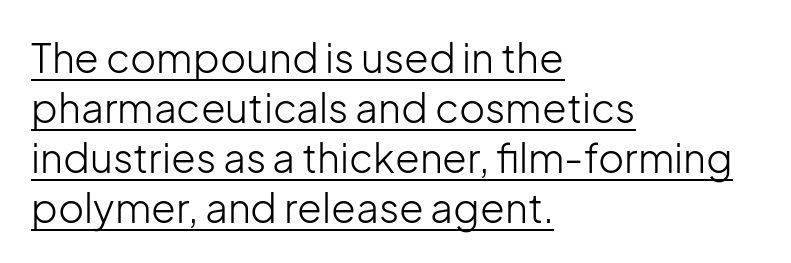
The image shows 40 px light sans-serif type, upright; set left-aligned, normal line spacing (1.25x), normal letter spacing, underlined; low stroke contrast and a medium x-height.
